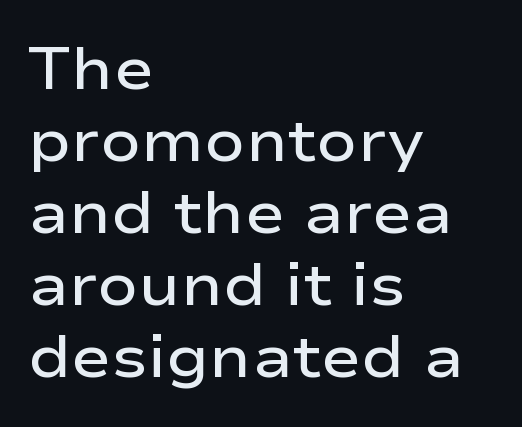
Q: Is the text bold? A: Semi-bold.
Q: Is the text italic (slanted)? A: No, it is upright.
Q: Is the typeface a serif or a sans-serif typeface? A: Sans-serif.
Q: Is the text underlined? A: No.
Q: How is the paragraph aligned? A: Left-aligned.
Q: Is the spacing between letters normal or unusually wide? A: Normal.
Q: Width (condensed, normal, or wide)? A: Wide.
Q: Stroke contrast? A: Low.
Q: x-height? A: Medium.
Q: Monospaced? A: No.
